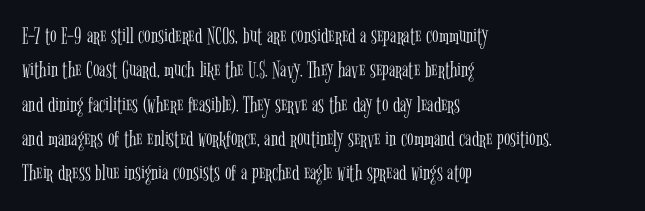
Q: Is the text bold? A: No.
Q: Is the text italic (slanted)? A: No, it is upright.
Q: Is the text underlined? A: No.
Q: How is the paragraph aligned? A: Left-aligned.
Q: Is the spacing between letters normal or unusually wide? A: Normal.
Q: Is the spacing between lines tight, normal or loose? A: Normal.
